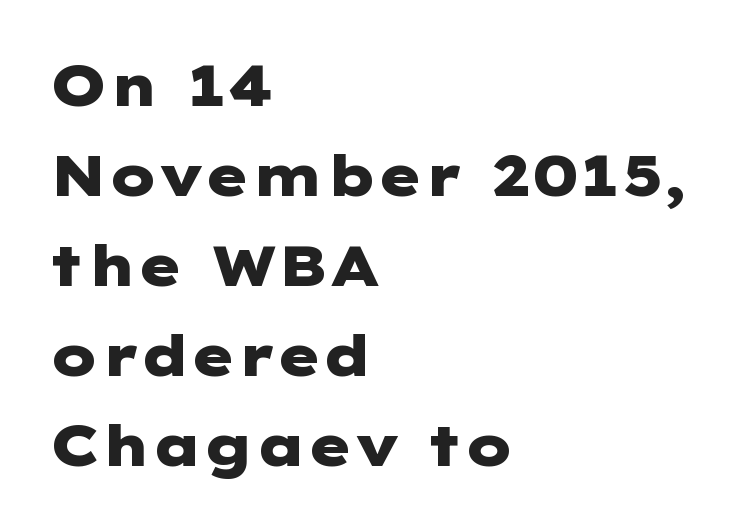
Q: Is the text bold? A: Yes.
Q: Is the text italic (slanted)? A: No, it is upright.
Q: Is the typeface a serif or a sans-serif typeface? A: Sans-serif.
Q: Is the text underlined? A: No.
Q: How is the paragraph aligned? A: Left-aligned.
Q: Is the spacing between letters normal or unusually wide? A: Normal.
Q: Is the spacing between lines tight, normal or loose? A: Normal.
Q: Width (condensed, normal, or wide)? A: Wide.
Q: Stroke contrast? A: Low.
Q: x-height? A: Medium.
